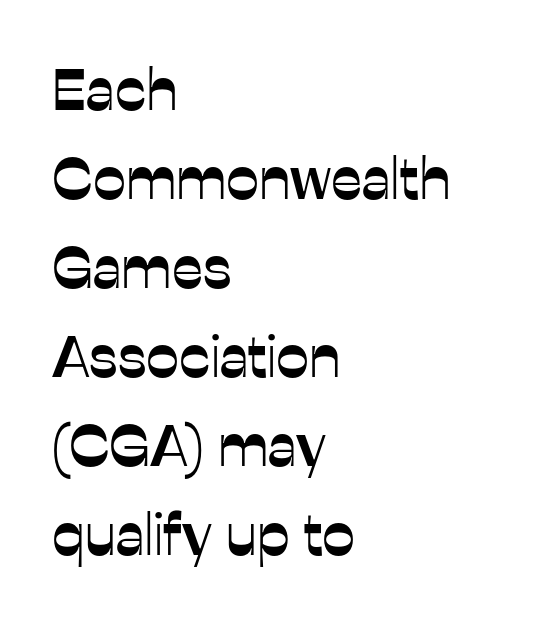
The image shows 59 px sans-serif type, upright; set left-aligned, normal line spacing (1.51x), normal letter spacing, not underlined; low stroke contrast and a medium x-height.
